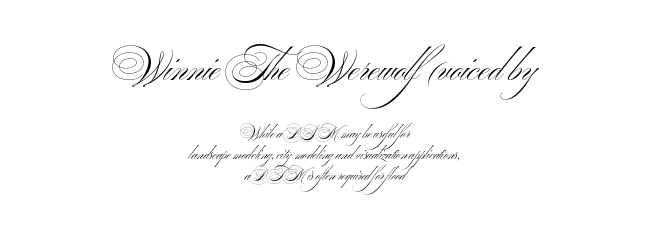
Q: Is the text bold? A: No.
Q: Is the text italic (slanted)? A: Yes.
Q: Is the typeface a serif or a sans-serif typeface? A: Sans-serif.
Q: Is the text underlined? A: No.
Q: How is the paragraph aligned? A: Centered.
Q: Is the spacing between letters normal or unusually wide? A: Normal.
Q: Is the spacing between lines tight, normal or loose? A: Normal.
Q: Which block of text is set in a larger size, the first (top) or the second (bottom)? A: The first (top) one.
Q: Width (condensed, normal, or wide)? A: Wide.
Q: Stroke contrast? A: Medium.
Q: x-height? A: Small.
Q: Monospaced? A: No.
